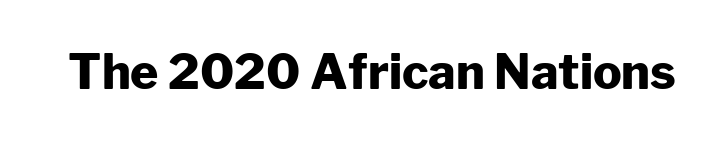
Notice how thick the strokes are: this is what a full bold looks like. The letters stand straight up with perfectly vertical stems. These lines are rendered in a variable-pitch font. Nobody drew a line under any word here. Nothing sits at the stroke ends, so this counts as sans-serif.
